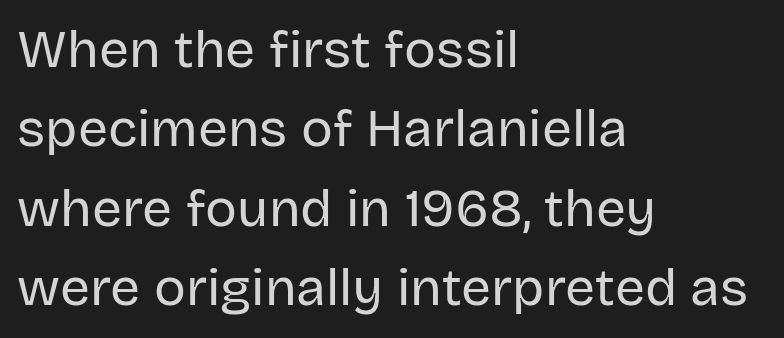
Each stroke keeps to a modest, everyday thickness or less. Leading: standard. Italic? Not at all — the glyphs are vertical. Note the varied advance widths — an 'i' is clearly narrower than an 'm'.
